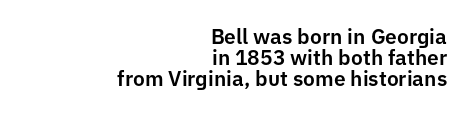
{"italic": "no", "underline": "no", "align": "right", "line_spacing": "tight", "line_spacing_ratio": 1.0, "letter_spacing": "normal", "letter_spacing_em": 0.0, "glyph_px": 21}
